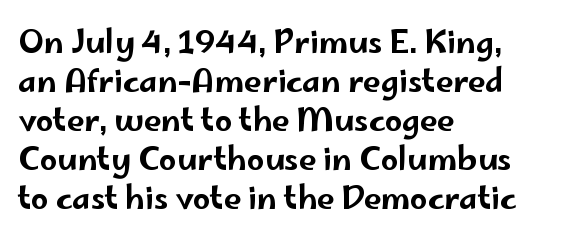
The image shows 31 px wide sans-serif type, upright; set left-aligned, normal line spacing (1.26x), normal letter spacing, not underlined; low stroke contrast and a small x-height.
